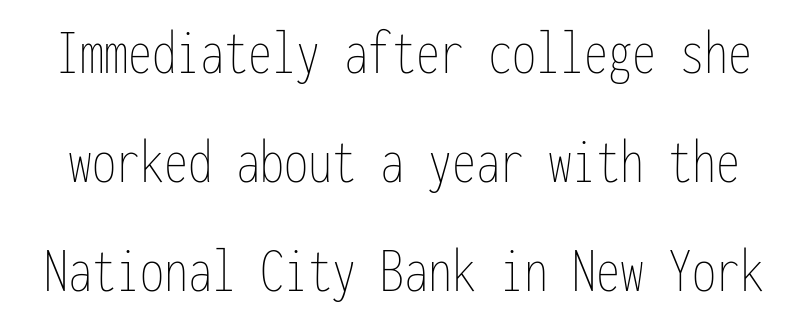
The image shows 64 px thin, condensed type, upright, monospaced; set normal line spacing (1.7x), normal letter spacing, not underlined; low stroke contrast and a medium x-height.
